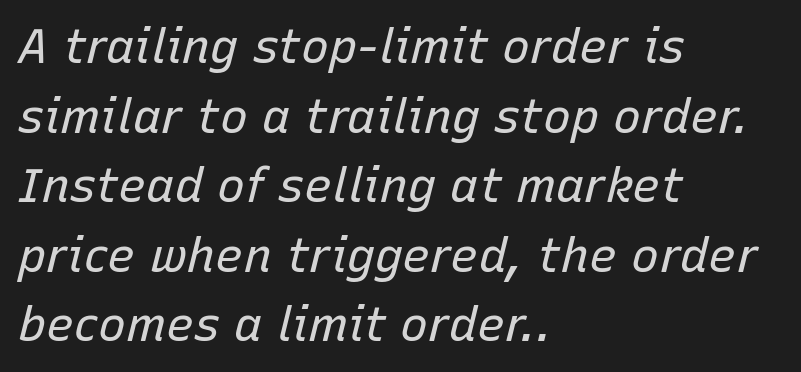
{"italic": "yes", "lean": "right", "slant_degrees": 15, "bold": "no", "weight": "regular", "width": "normal", "stroke_contrast": "low", "x_height": "medium", "monospaced": "no", "underline": "no", "align": "left", "line_spacing": "normal", "line_spacing_ratio": 1.48, "letter_spacing": "normal", "letter_spacing_em": 0.0, "glyph_px": 47}
